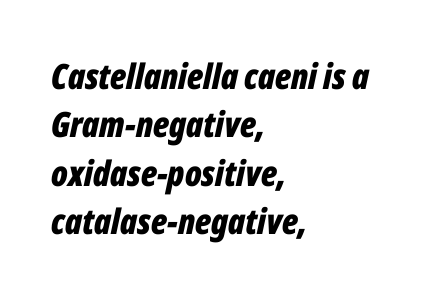
Check the space under the baseline: it is left empty. Spacing verdict: proportional, widths tailored to each character. Horizontally, the lines are justified to the leading edge only. Italic? Definitely — the glyphs are oblique. Heavy-handed strokes throughout: this text is bold. Characters follow at the spacing the type designer built in.
